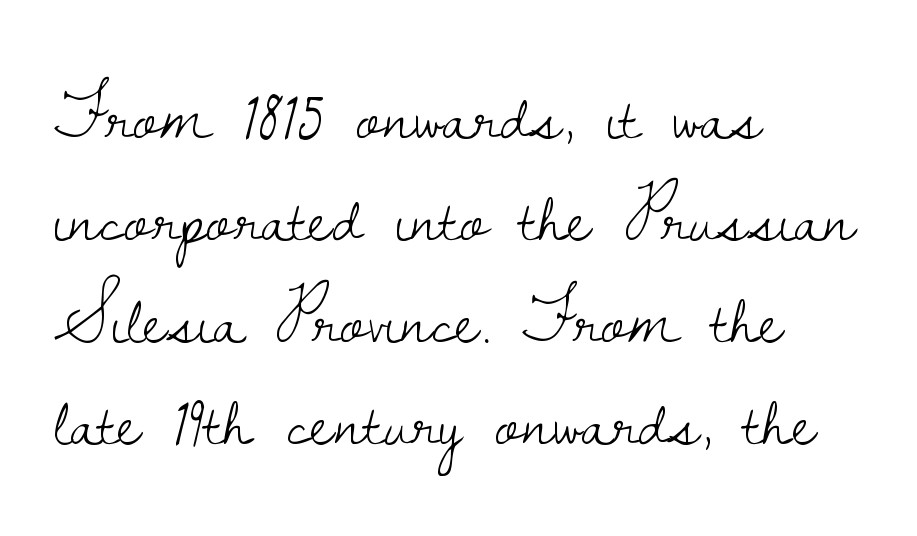
The image shows 74 px light serif type; set left-aligned, normal line spacing (1.38x), normal letter spacing, not underlined; low stroke contrast and a small x-height.
